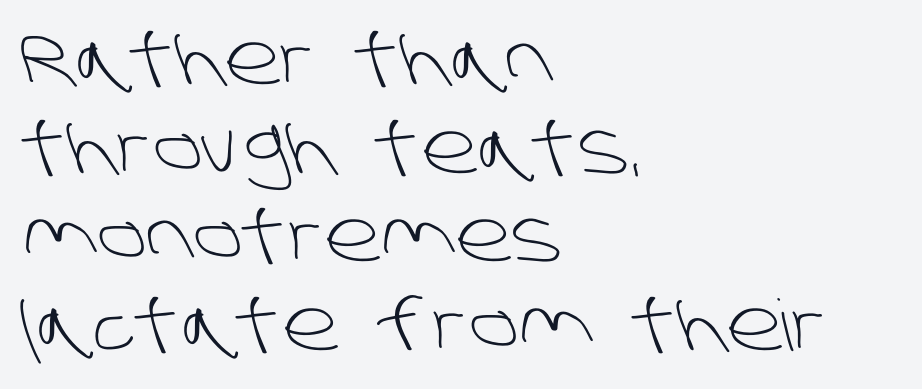
Q: Is the text bold? A: No.
Q: Is the typeface a serif or a sans-serif typeface? A: Sans-serif.
Q: Is the text underlined? A: No.
Q: How is the paragraph aligned? A: Left-aligned.
Q: Is the spacing between letters normal or unusually wide? A: Normal.
Q: Is the spacing between lines tight, normal or loose? A: Normal.
Q: Width (condensed, normal, or wide)? A: Normal.
Q: Stroke contrast? A: Low.
Q: x-height? A: Large.
Q: Monospaced? A: No.
